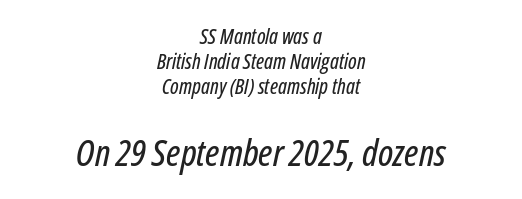
{"italic": "yes", "lean": "right", "slant_degrees": 12, "width": "condensed", "stroke_contrast": "low", "x_height": "medium", "monospaced": "no", "underline": "no", "align": "center", "line_spacing_ratio": 1.2, "letter_spacing": "normal", "letter_spacing_em": 0.0, "larger_block": "second", "size_ratio": 1.76, "glyph_px": 37}
